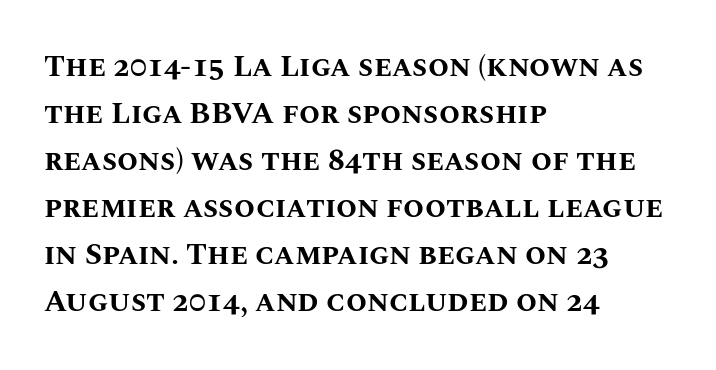
The vertical gap from one line to the next is medium. Here the glyphs are tracked normally, forming tight word shapes. Spacing verdict: proportional, widths tailored to each character. The glyphs are unaccompanied by any horizontal stroke below them.
